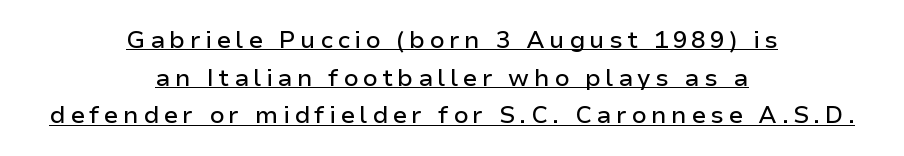
The lettering is marked with a stroke running underneath it. The compositor balanced each line on the midline. Regarding leading, the lines here are spaced in the standard way. The specimen reads as upright at a glance.
